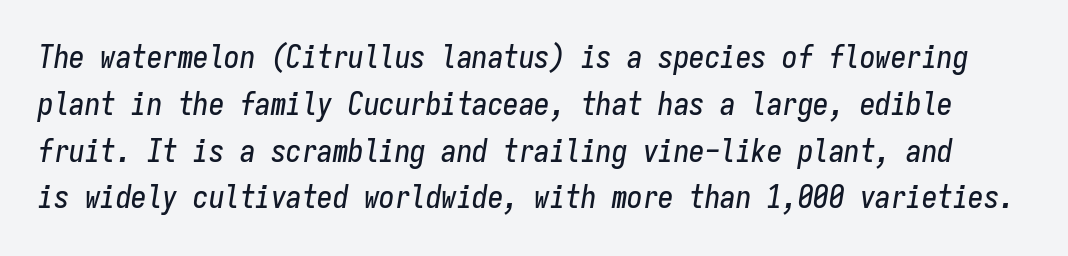
The image shows 31 px condensed type, italic (leaning right), monospaced; set normal line spacing (1.51x), normal letter spacing, not underlined; low stroke contrast and a medium x-height.
